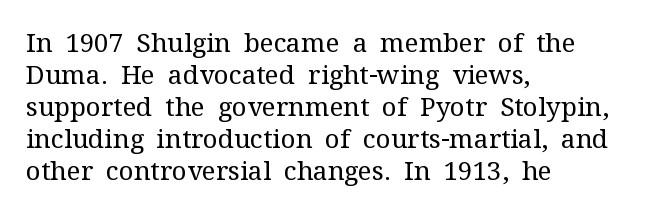
The image shows 26 px text type, upright; set left-aligned, line spacing 1.23x, normal letter spacing, not underlined.
